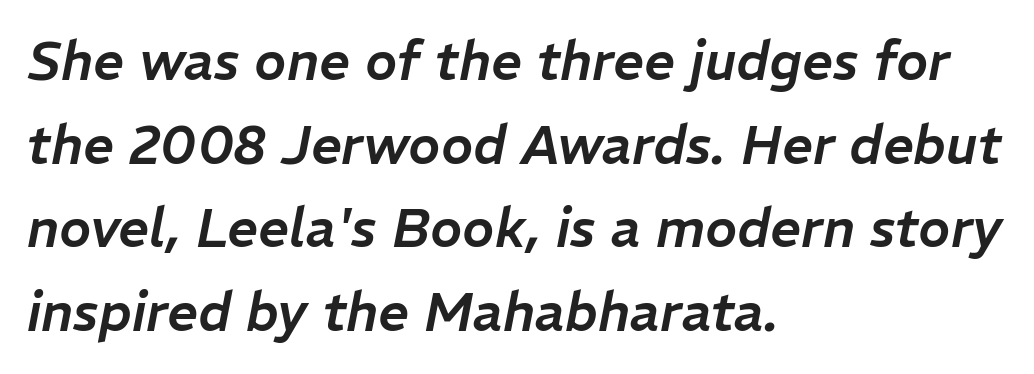
The image shows 54 px text type, italic (leaning right); set left-aligned, normal line spacing (1.55x), normal letter spacing, not underlined; low stroke contrast and a medium x-height.
